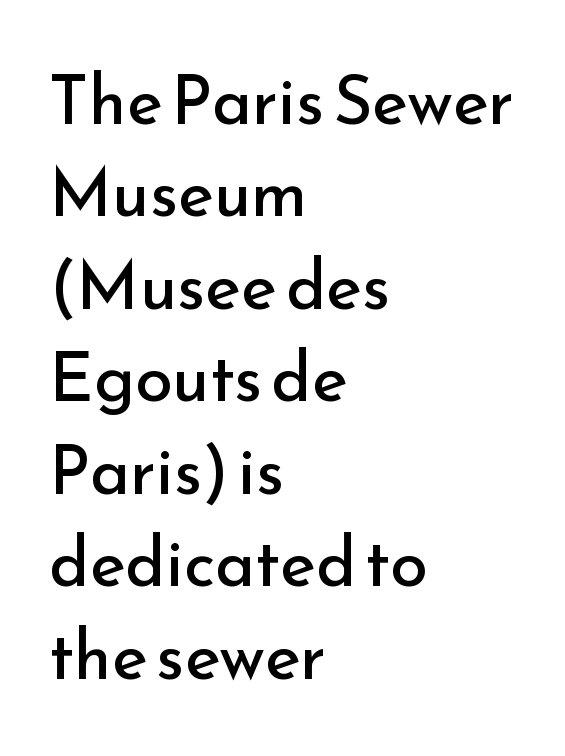
The image shows 68 px regular-weight sans-serif type, upright; set left-aligned, normal line spacing (1.36x), normal letter spacing, not underlined; low stroke contrast and a small x-height.
